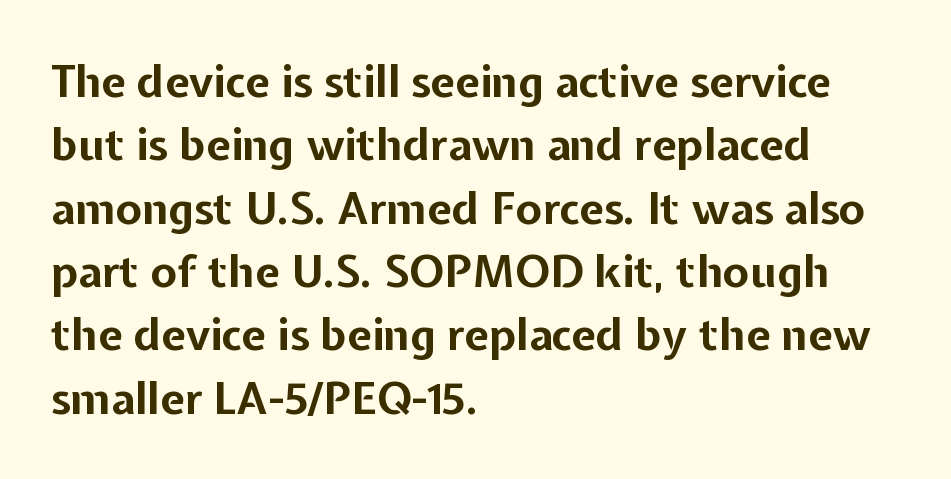
Where is the straight margin? On the left. The lettering holds an erect, upright posture throughout. Note the varied advance widths — an 'i' is clearly narrower than an 'm'. The space beneath each line is pristine and unruled. Check where the strokes stop: nothing finishes them off — pure sans.
